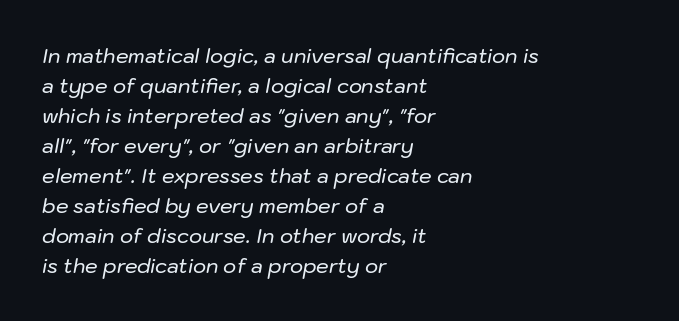
Q: Is the text italic (slanted)? A: Yes, it leans right by about 10 degrees.
Q: Is the text underlined? A: No.
Q: How is the paragraph aligned? A: Left-aligned.
Q: Is the spacing between letters normal or unusually wide? A: Normal.
Q: Is the spacing between lines tight, normal or loose? A: Normal.
